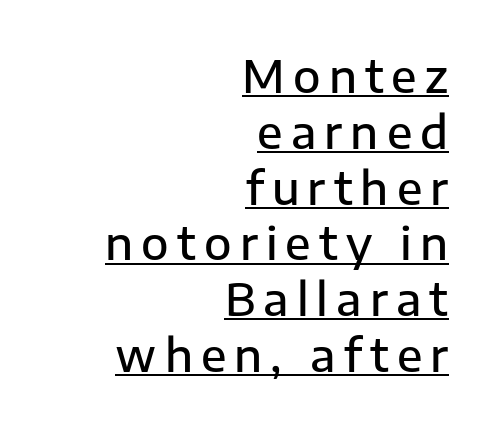
The image shows 45 px semibold sans-serif type, upright; set right-aligned, line spacing 1.24x, underlined; low stroke contrast and a medium x-height.
